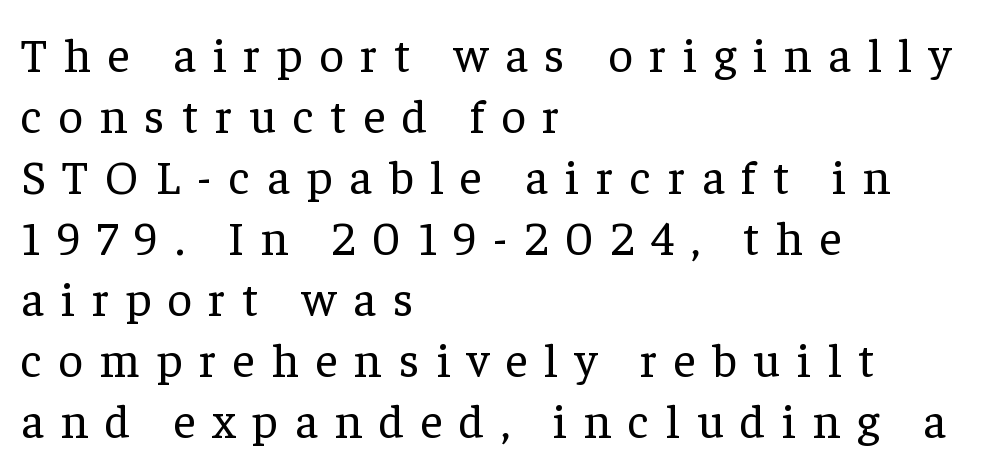
The image shows 48 px regular-weight serif type, upright; set left-aligned, normal line spacing (1.27x), unusually wide letter spacing (+0.35 em), not underlined; low stroke contrast and a medium x-height.
